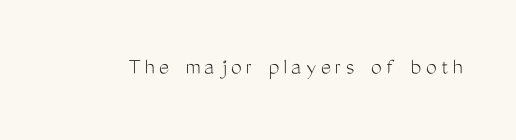
{"italic": "no", "bold": "no", "underline": "no", "glyph_px": 24}
